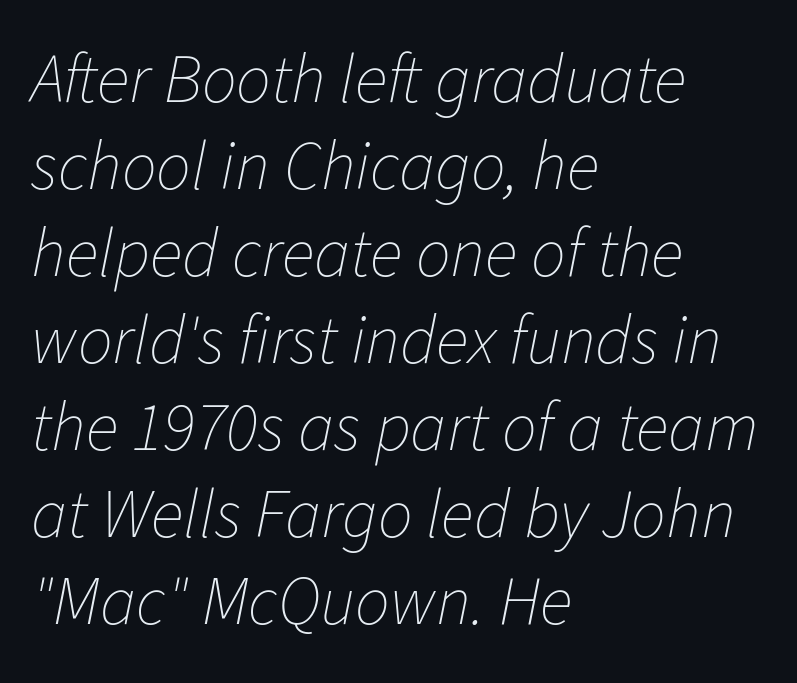
Q: Is the text bold? A: No.
Q: Is the text italic (slanted)? A: Yes, it leans right by about 11 degrees.
Q: Is the text underlined? A: No.
Q: How is the paragraph aligned? A: Left-aligned.
Q: Is the spacing between letters normal or unusually wide? A: Normal.
Q: Is the spacing between lines tight, normal or loose? A: Normal.
Q: Width (condensed, normal, or wide)? A: Normal.
Q: Stroke contrast? A: Low.
Q: x-height? A: Medium.
Q: Monospaced? A: No.
